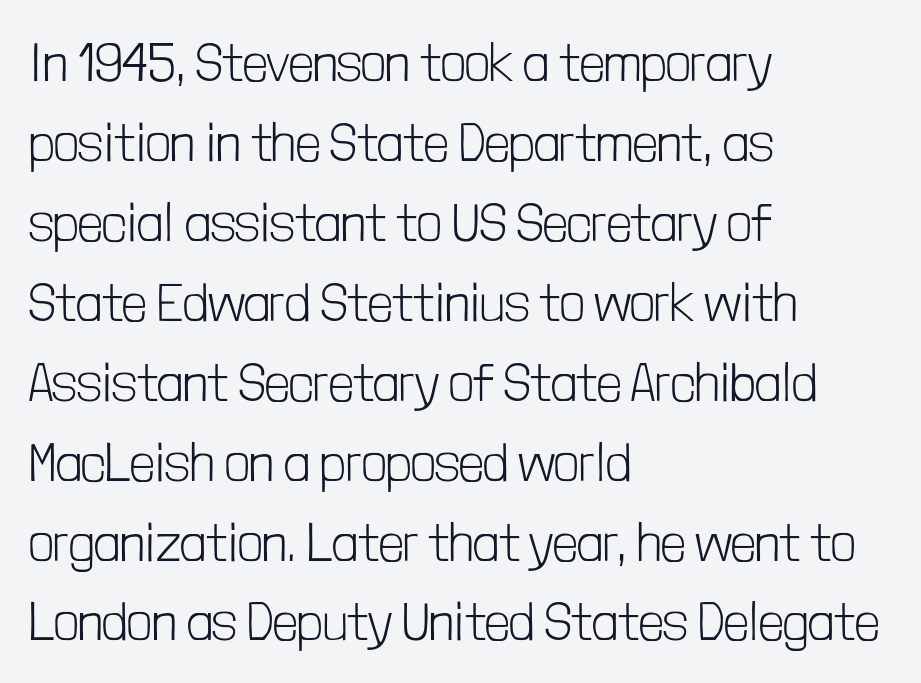
Ink coverage per letter is moderate at most. Students, note that the glyphs here touch the page at normal intervals. The passage shown stacks its lines at a standard gap. This is sans-serif lettering, the kind often seen on screens and signage.
